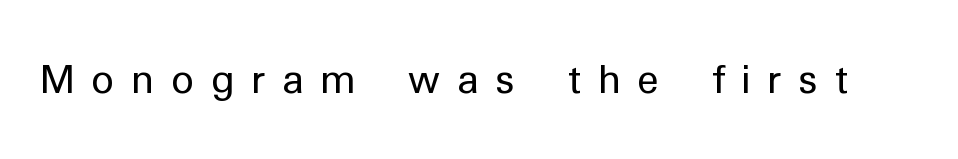
The image shows 39 px regular-weight sans-serif type, upright; set unusually wide letter spacing (+0.42 em), not underlined; low stroke contrast and a medium x-height.
